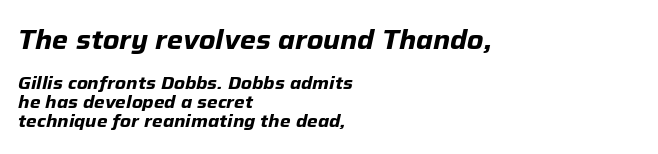
{"italic": "yes", "lean": "right", "slant_degrees": 12, "bold": "yes", "underline": "no", "align": "left", "line_spacing": "tight", "line_spacing_ratio": 1.06, "letter_spacing": "normal", "letter_spacing_em": 0.0, "larger_block": "first", "size_ratio": 1.5, "glyph_px": 27}
